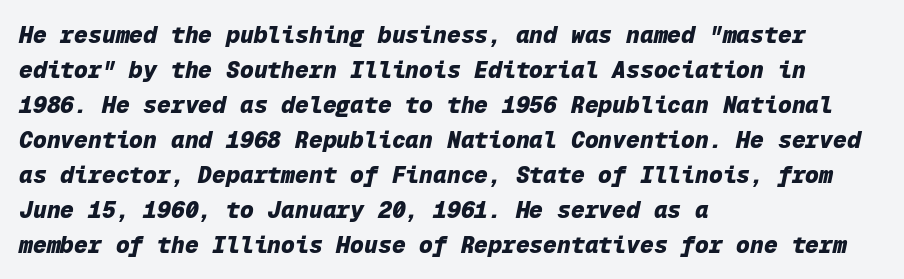
Left-aligned paragraph, ragged on the right. The whole block is typeset with a tilt. Baseline-to-baseline distance is the conventional proportion of letter height. Only glyphs here, with clear space below each row. Caption: bold face, heavy strokes.
